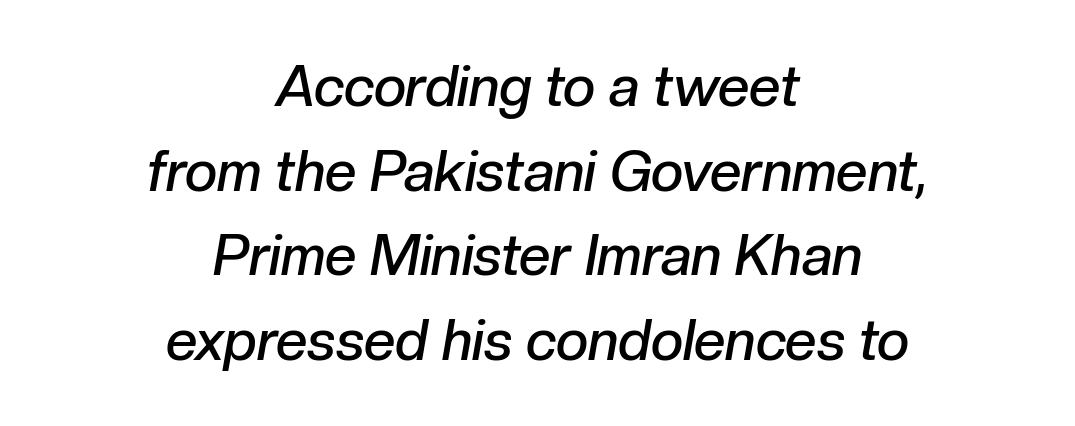
Q: Is the text bold? A: Semi-bold.
Q: Is the text italic (slanted)? A: Yes, it leans right by about 10 degrees.
Q: Is the text underlined? A: No.
Q: How is the paragraph aligned? A: Centered.
Q: Is the spacing between letters normal or unusually wide? A: Normal.
Q: Is the spacing between lines tight, normal or loose? A: Normal.
Q: Width (condensed, normal, or wide)? A: Normal.
Q: Stroke contrast? A: Low.
Q: x-height? A: Medium.
Q: Monospaced? A: No.
